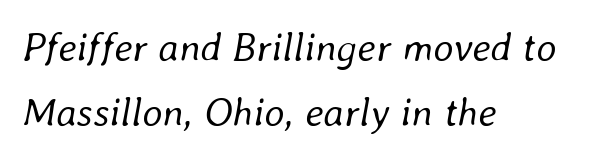
If you measured baseline to baseline, you'd find a middling distance. If you drew a line through each stem, it would be angled. Here the designer chose a conventional face with non-uniform glyph widths. This reads as an unemphasized weight, regular at the heaviest.
